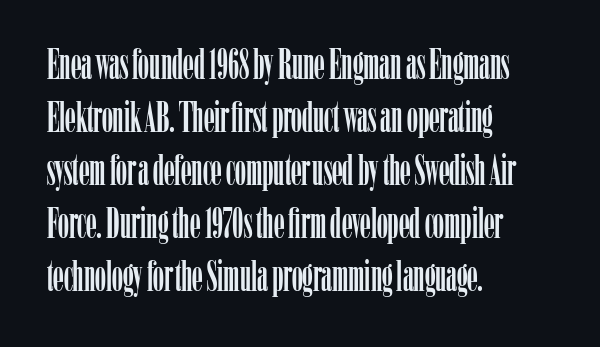
{"serif": "yes", "italic": "no", "width": "condensed", "stroke_contrast": "low", "x_height": "medium", "monospaced": "no", "underline": "no", "align": "left", "line_spacing_ratio": 1.23, "letter_spacing": "normal", "letter_spacing_em": 0.0, "glyph_px": 43}
